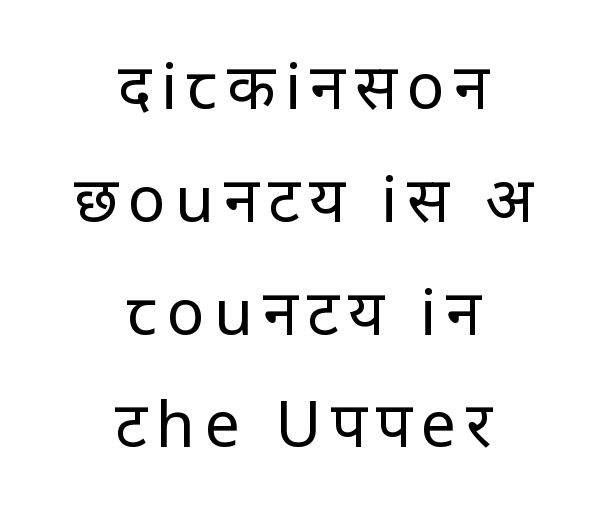
The words here are not underlined. Each letter keeps its own natural width here, so spacing adapts to shape. Leftover space on each line is divided equally before and after the words. A typesetter would label this face a sans. Posture: straight, roman, zero tilt.
